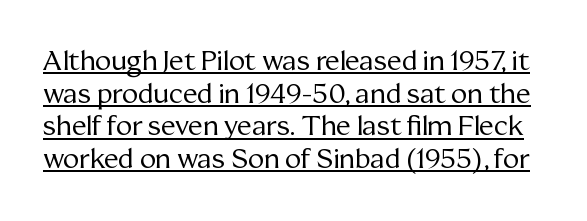
{"italic": "no", "bold": "no", "underline": "yes", "line_spacing_ratio": 1.21, "letter_spacing": "normal", "letter_spacing_em": 0.0, "glyph_px": 27}
